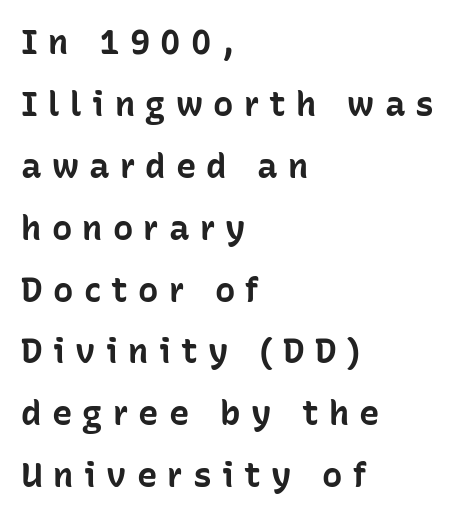
Q: Is the text bold? A: Yes.
Q: Is the text italic (slanted)? A: No, it is upright.
Q: Is the typeface a serif or a sans-serif typeface? A: Sans-serif.
Q: Is the text underlined? A: No.
Q: How is the paragraph aligned? A: Left-aligned.
Q: Is the spacing between letters normal or unusually wide? A: Unusually wide.
Q: Width (condensed, normal, or wide)? A: Normal.
Q: Stroke contrast? A: Low.
Q: x-height? A: Medium.
Q: Monospaced? A: No.
